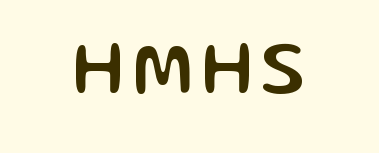
{"serif": "no", "italic": "no", "width": "normal", "stroke_contrast": "low", "x_height": "medium", "monospaced": "no", "underline": "no", "glyph_px": 76}
